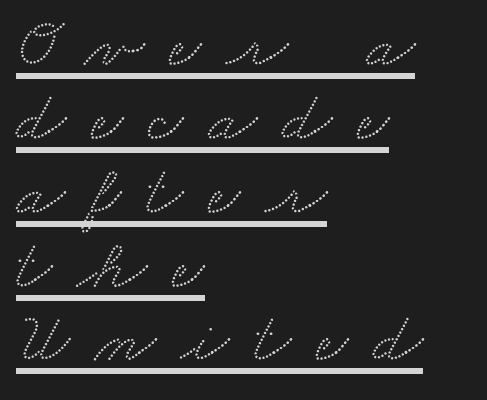
Compared with typical paragraphs, the rows here are closer together. A typesetter would call this proportional, since set widths differ per character. Check the space under the baseline: a stroke is drawn there. Serif or sans? Serif — the stroke terminals have little feet. This sample is left-justified, so line endings fall wherever the words run out. This rendering widens character spacing well past its baseline value.
